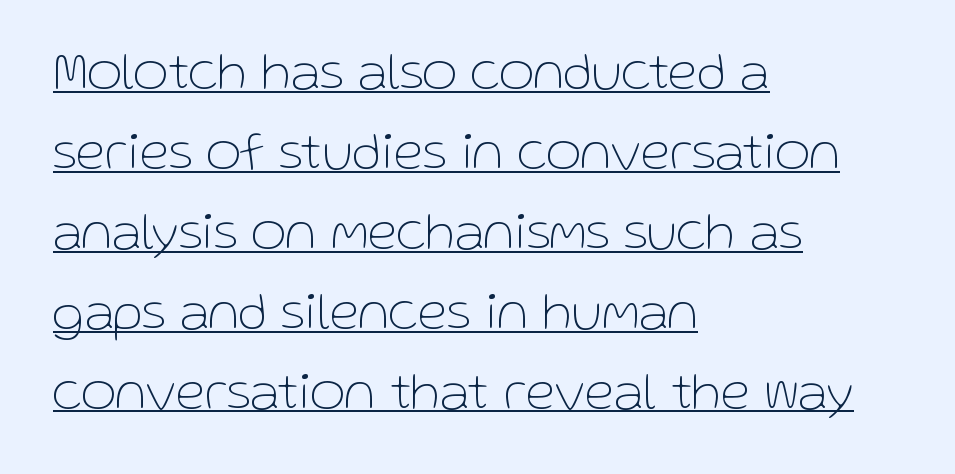
Does the lettering tilt? It doesn't — this is upright. Letter spacing: default. Type style note: lacks serifs. The characters are drawn with everyday or finer stroke widths. The lines are quadded left. The lettering is marked with a stroke running underneath it.
